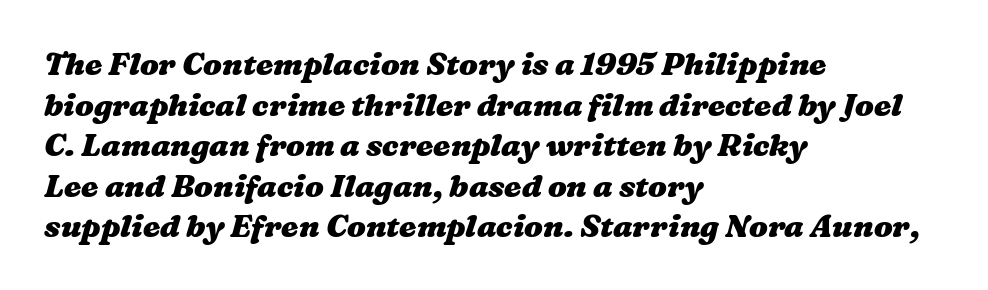
{"bold": "yes", "weight": "heavy", "width": "wide", "stroke_contrast": "medium", "x_height": "medium", "monospaced": "no", "underline": "no", "align": "left", "line_spacing": "normal", "line_spacing_ratio": 1.31, "letter_spacing": "normal", "letter_spacing_em": 0.0, "glyph_px": 31}
